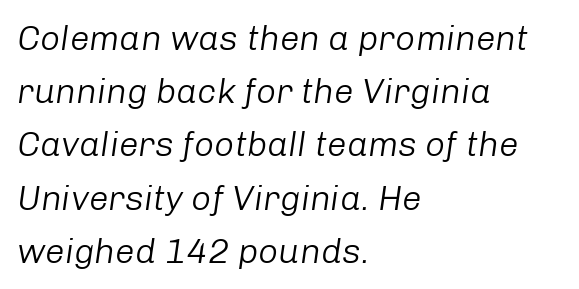
Q: Is the text bold? A: No.
Q: Is the text italic (slanted)? A: Yes, it leans right by about 8 degrees.
Q: Is the text underlined? A: No.
Q: How is the paragraph aligned? A: Left-aligned.
Q: Is the spacing between letters normal or unusually wide? A: Normal.
Q: Is the spacing between lines tight, normal or loose? A: Normal.
Q: Width (condensed, normal, or wide)? A: Normal.
Q: Stroke contrast? A: Low.
Q: x-height? A: Medium.
Q: Monospaced? A: No.
